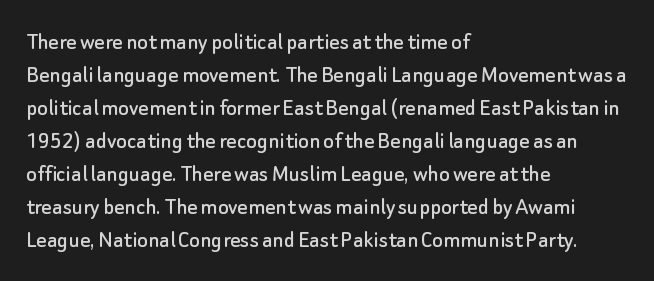
The image shows 25 px text type, upright; set left-aligned, normal line spacing (1.32x), normal letter spacing, not underlined.
